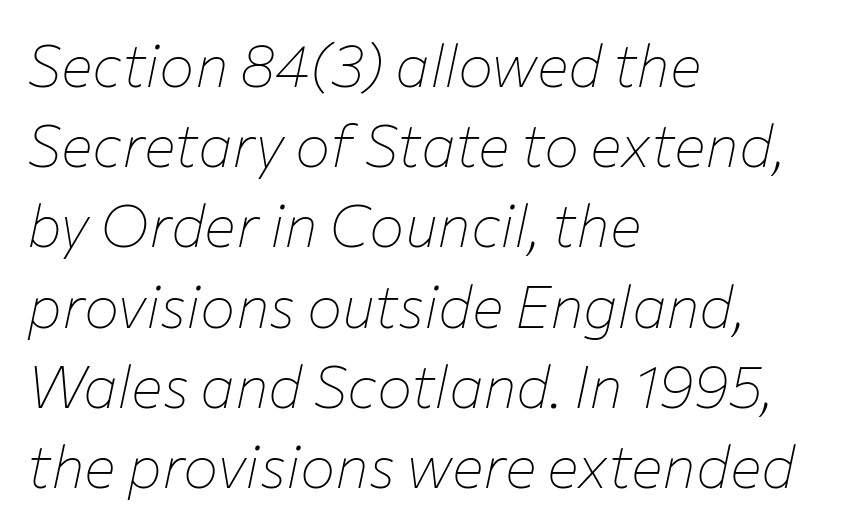
Q: Is the text bold? A: No.
Q: Is the text italic (slanted)? A: Yes, it leans right by about 12 degrees.
Q: Is the text underlined? A: No.
Q: How is the paragraph aligned? A: Left-aligned.
Q: Is the spacing between letters normal or unusually wide? A: Normal.
Q: Is the spacing between lines tight, normal or loose? A: Normal.
Q: Width (condensed, normal, or wide)? A: Normal.
Q: Stroke contrast? A: Low.
Q: x-height? A: Medium.
Q: Monospaced? A: No.
